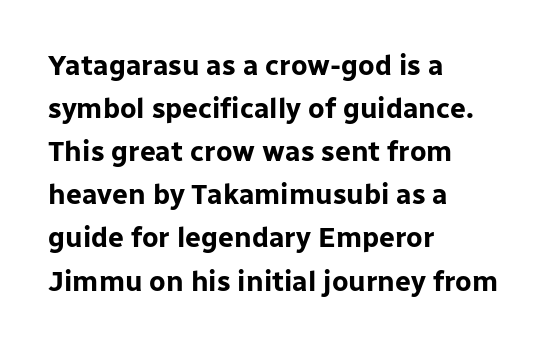
The image shows 28 px bold sans-serif type, upright; set left-aligned, normal line spacing (1.54x), normal letter spacing, not underlined; low stroke contrast and a medium x-height.
